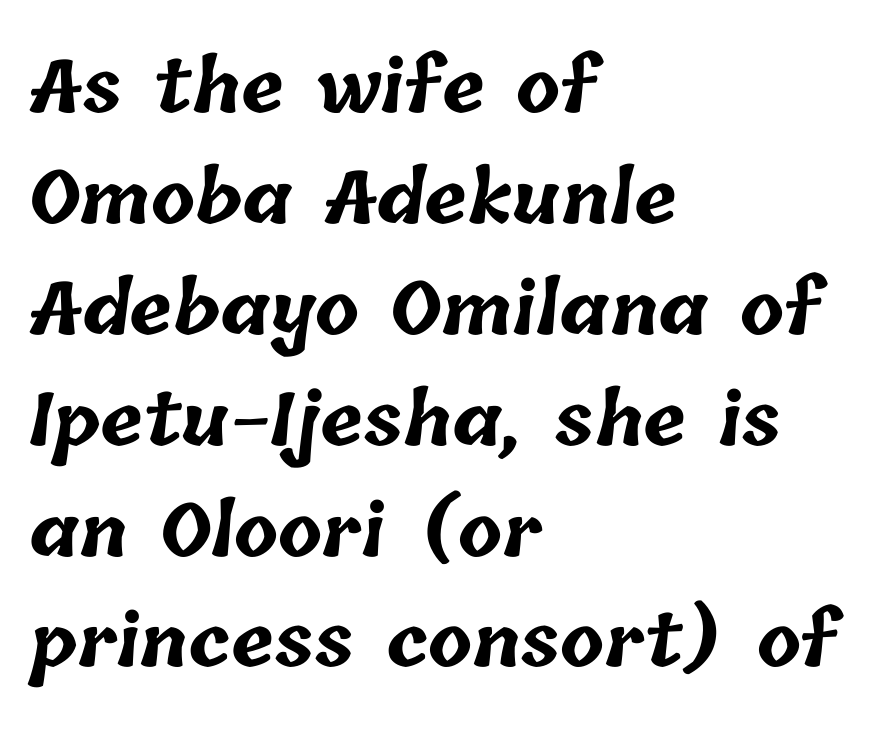
{"bold": "yes", "weight": "bold", "width": "normal", "stroke_contrast": "low", "x_height": "medium", "monospaced": "no", "underline": "no", "align": "left", "line_spacing": "normal", "line_spacing_ratio": 1.54, "letter_spacing": "normal", "letter_spacing_em": 0.0, "glyph_px": 72}
